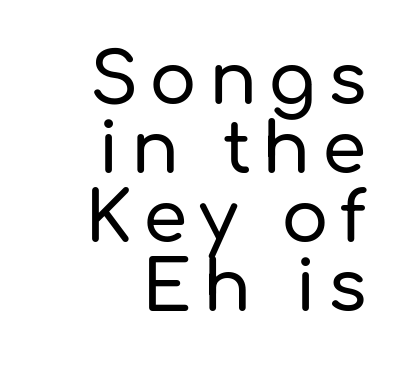
Letterform terminals end flat and unadorned throughout the passage. Quick note: underline off. The specimen reads as upright at a glance. Proportional: the letters do not fall into vertical columns. Whoever set this chose condensed vertical rhythm over breathing room. This sample is right-justified, so line beginnings fall wherever the words allow.
